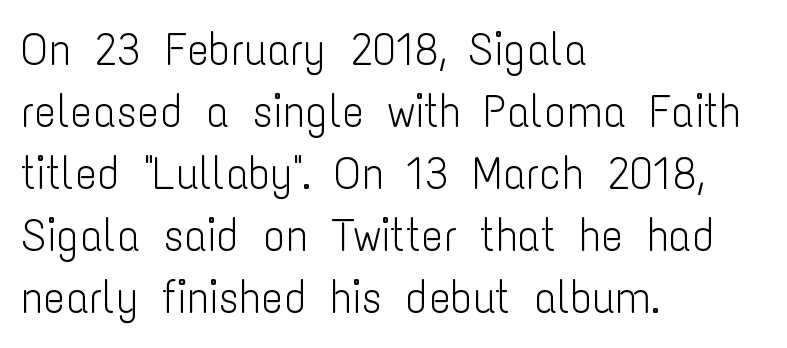
The image shows 46 px light, condensed sans-serif type, upright; set left-aligned, normal line spacing (1.35x), normal letter spacing, not underlined; low stroke contrast and a medium x-height.
